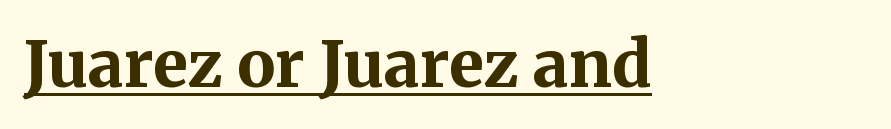
Q: Is the text bold? A: Yes.
Q: Is the text italic (slanted)? A: No, it is upright.
Q: Is the typeface a serif or a sans-serif typeface? A: Serif.
Q: Is the text underlined? A: Yes.
Q: How is the paragraph aligned? A: Left-aligned.
Q: Is the spacing between letters normal or unusually wide? A: Normal.
Q: Width (condensed, normal, or wide)? A: Normal.
Q: Stroke contrast? A: Medium.
Q: x-height? A: Medium.
Q: Monospaced? A: No.
